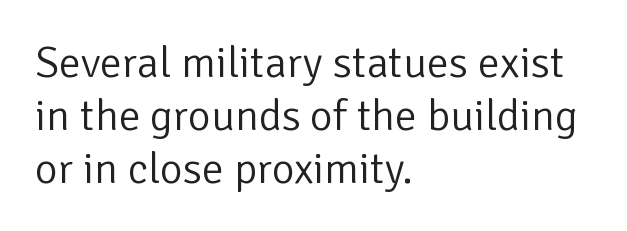
{"serif": "no", "italic": "no", "bold": "no", "weight": "light", "width": "normal", "stroke_contrast": "low", "x_height": "medium", "monospaced": "no", "underline": "no", "align": "left", "line_spacing_ratio": 1.2, "letter_spacing": "normal", "letter_spacing_em": 0.0, "glyph_px": 44}
